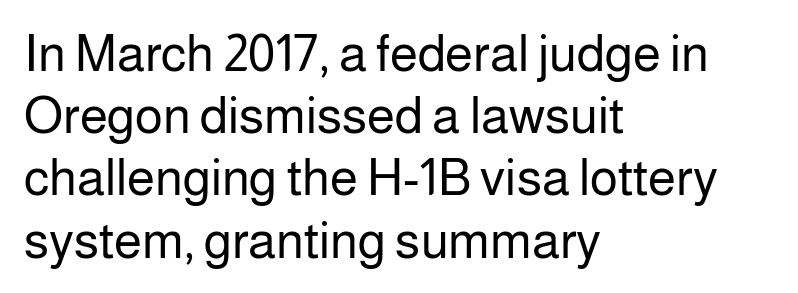
Q: Is the text bold? A: No.
Q: Is the text italic (slanted)? A: No, it is upright.
Q: Is the typeface a serif or a sans-serif typeface? A: Sans-serif.
Q: Is the text underlined? A: No.
Q: How is the paragraph aligned? A: Left-aligned.
Q: Is the spacing between letters normal or unusually wide? A: Normal.
Q: Width (condensed, normal, or wide)? A: Normal.
Q: Stroke contrast? A: Low.
Q: x-height? A: Medium.
Q: Monospaced? A: No.
